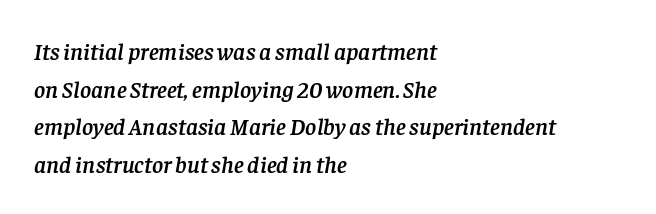
Clear beneath every line of the passage. Is there much room between lines? A standard amount, neither cramped nor airy. Each line starts at the same left margin while the right side varies. The letters sit at their default tracking, neither squeezed nor spread. The whole block is typeset with a tilt.
